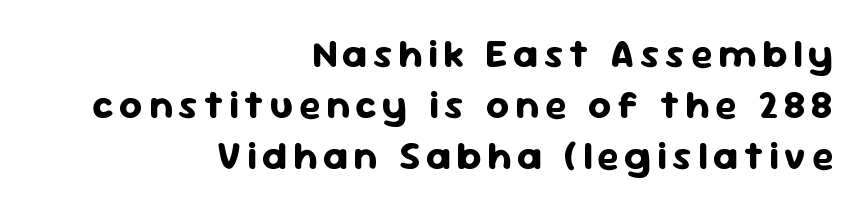
Q: Is the text bold? A: Yes.
Q: Is the text italic (slanted)? A: No, it is upright.
Q: Is the typeface a serif or a sans-serif typeface? A: Sans-serif.
Q: Is the text underlined? A: No.
Q: How is the paragraph aligned? A: Right-aligned.
Q: Is the spacing between lines tight, normal or loose? A: Normal.
Q: Width (condensed, normal, or wide)? A: Normal.
Q: Stroke contrast? A: Low.
Q: x-height? A: Medium.
Q: Monospaced? A: No.
